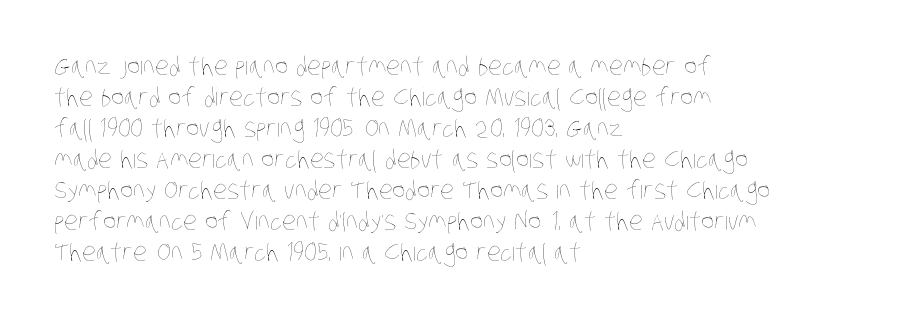
{"bold": "no", "underline": "no", "align": "left", "line_spacing_ratio": 1.24, "letter_spacing": "normal", "letter_spacing_em": 0.0, "glyph_px": 25}
